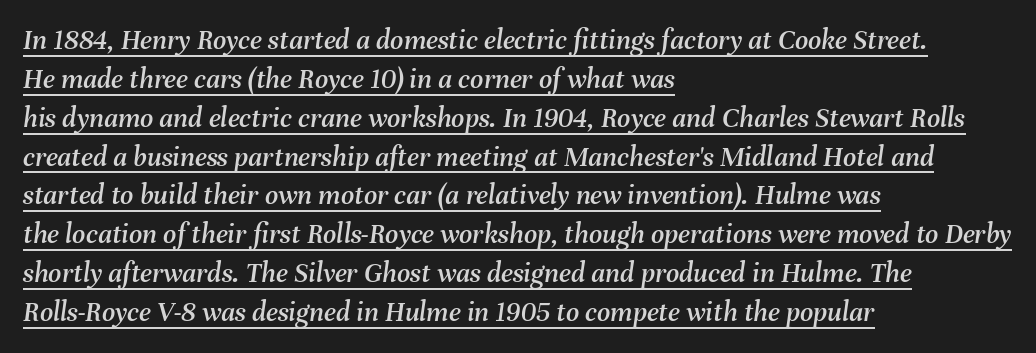
The glyphs are accompanied by a horizontal stroke just below them. Layout note: lines flush left. Observe the ordinary spacing: letters are neighbours, not strangers. Proportional: the letters do not fall into vertical columns. Quick note: interline space is typical. Slanted lettering throughout.
